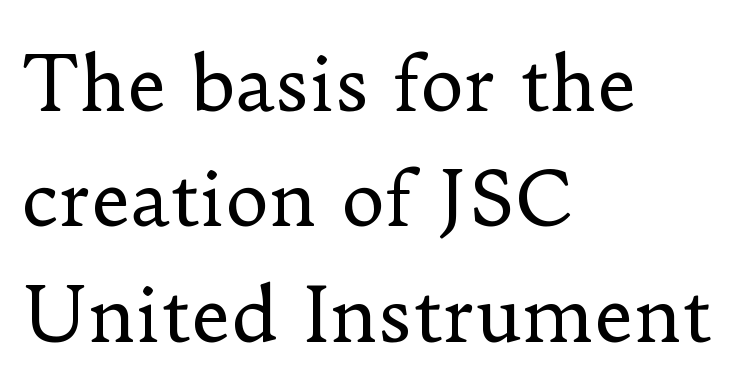
{"serif": "yes", "italic": "no", "bold": "no", "weight": "regular", "width": "normal", "stroke_contrast": "low", "x_height": "small", "monospaced": "no", "underline": "no", "align": "left", "line_spacing": "normal", "line_spacing_ratio": 1.54, "letter_spacing": "normal", "letter_spacing_em": 0.0, "glyph_px": 75}
